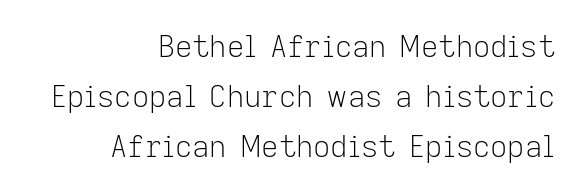
Q: Is the text bold? A: No.
Q: Is the text italic (slanted)? A: No, it is upright.
Q: Is the typeface a serif or a sans-serif typeface? A: Sans-serif.
Q: Is the text underlined? A: No.
Q: How is the paragraph aligned? A: Right-aligned.
Q: Is the spacing between letters normal or unusually wide? A: Normal.
Q: Is the spacing between lines tight, normal or loose? A: Normal.
Q: Width (condensed, normal, or wide)? A: Normal.
Q: Stroke contrast? A: Low.
Q: x-height? A: Medium.
Q: Monospaced? A: No.
